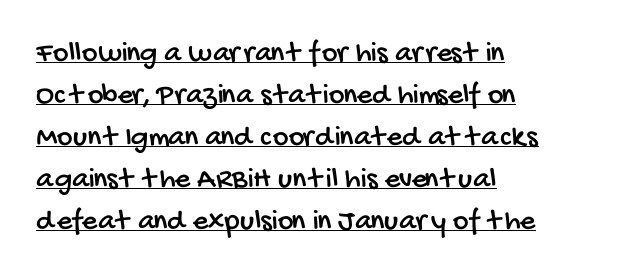
Q: Is the typeface a serif or a sans-serif typeface? A: Sans-serif.
Q: Is the text underlined? A: Yes.
Q: How is the paragraph aligned? A: Left-aligned.
Q: Is the spacing between letters normal or unusually wide? A: Normal.
Q: Is the spacing between lines tight, normal or loose? A: Normal.
Q: Width (condensed, normal, or wide)? A: Condensed.
Q: Stroke contrast? A: Low.
Q: x-height? A: Large.
Q: Monospaced? A: No.
